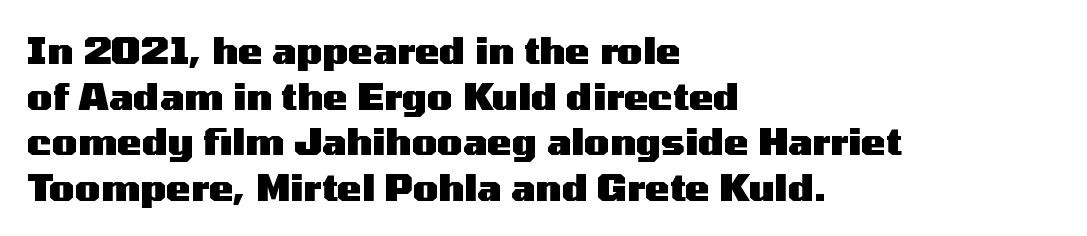
Q: Is the text bold? A: Yes.
Q: Is the text italic (slanted)? A: No, it is upright.
Q: Is the typeface a serif or a sans-serif typeface? A: Sans-serif.
Q: Is the text underlined? A: No.
Q: How is the paragraph aligned? A: Left-aligned.
Q: Is the spacing between letters normal or unusually wide? A: Normal.
Q: Width (condensed, normal, or wide)? A: Wide.
Q: Stroke contrast? A: Medium.
Q: x-height? A: Medium.
Q: Monospaced? A: No.
